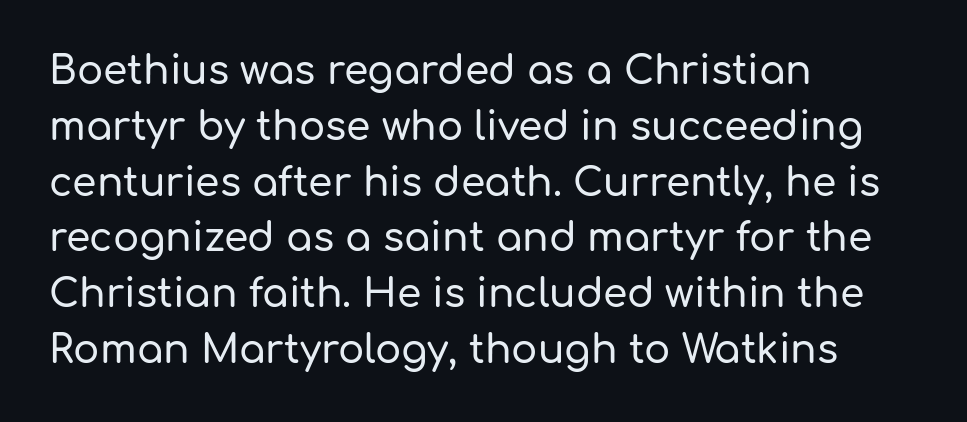
Q: Is the text italic (slanted)? A: No, it is upright.
Q: Is the typeface a serif or a sans-serif typeface? A: Sans-serif.
Q: Is the text underlined? A: No.
Q: How is the paragraph aligned? A: Left-aligned.
Q: Is the spacing between letters normal or unusually wide? A: Normal.
Q: Is the spacing between lines tight, normal or loose? A: Normal.
Q: Width (condensed, normal, or wide)? A: Normal.
Q: Stroke contrast? A: Low.
Q: x-height? A: Medium.
Q: Monospaced? A: No.
